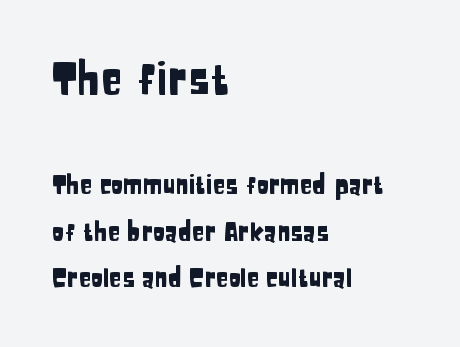
Q: Is the text italic (slanted)? A: No, it is upright.
Q: Is the typeface a serif or a sans-serif typeface? A: Sans-serif.
Q: Is the text underlined? A: No.
Q: How is the paragraph aligned? A: Left-aligned.
Q: Is the spacing between letters normal or unusually wide? A: Normal.
Q: Which block of text is set in a larger size, the first (top) or the second (bottom)? A: The first (top) one.
Q: Width (condensed, normal, or wide)? A: Condensed.
Q: Stroke contrast? A: Low.
Q: x-height? A: Large.
Q: Monospaced? A: No.
